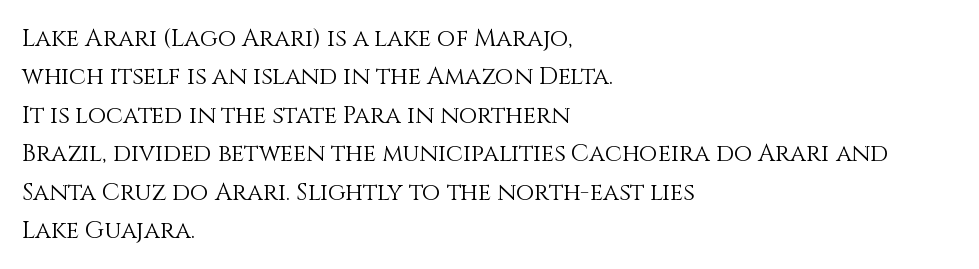
Q: Is the text bold? A: No.
Q: Is the text italic (slanted)? A: No, it is upright.
Q: Is the text underlined? A: No.
Q: How is the paragraph aligned? A: Left-aligned.
Q: Is the spacing between letters normal or unusually wide? A: Normal.
Q: Is the spacing between lines tight, normal or loose? A: Normal.
